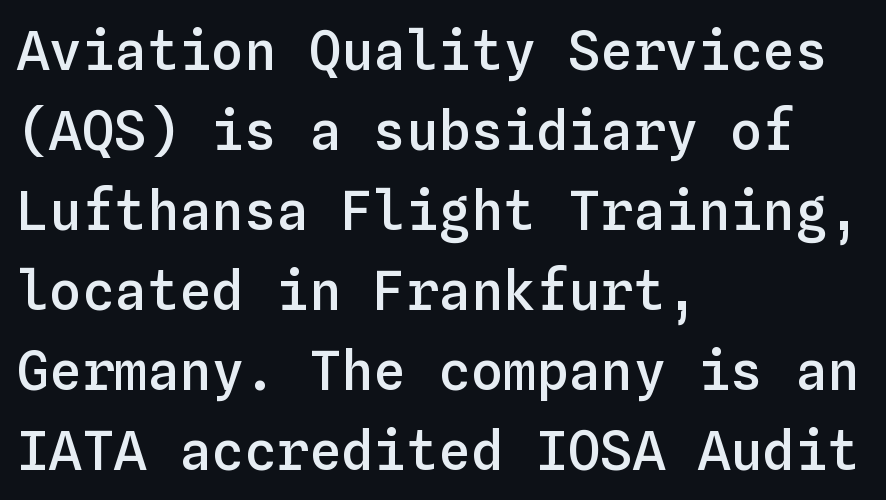
The image shows 54 px semibold type, upright, monospaced; set left-aligned, normal line spacing (1.48x), normal letter spacing, not underlined; low stroke contrast and a medium x-height.
